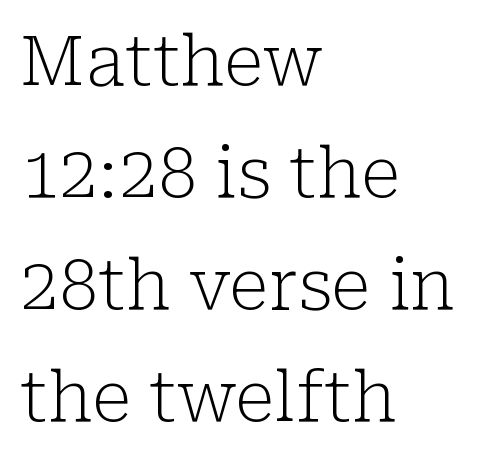
The image shows 70 px light serif type, upright; set left-aligned, normal line spacing (1.6x), normal letter spacing, not underlined; low stroke contrast and a medium x-height.
